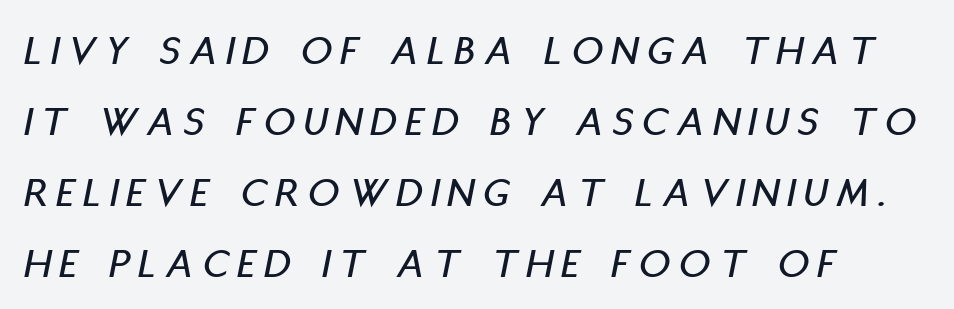
Does the leading feel generous? No, just average. These lines were composed using italics. Horizontally, the lines are justified to the leading edge only. Spacing verdict: proportional, widths tailored to each character. The area under the type is left untouched. Characters follow at a spacing far wider than the type designer built in.
